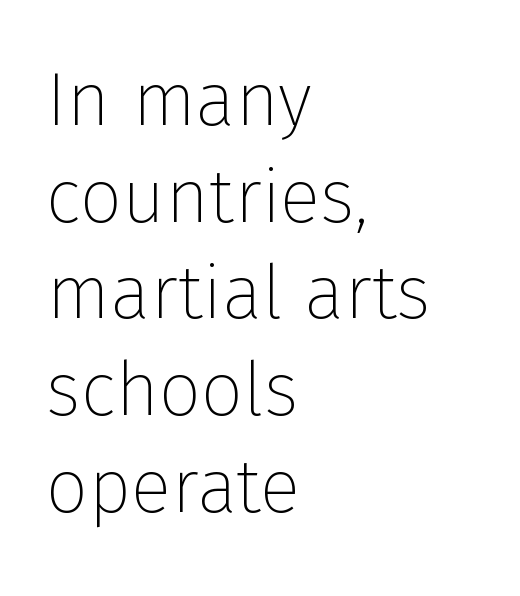
Q: Is the text bold? A: No.
Q: Is the text italic (slanted)? A: No, it is upright.
Q: Is the typeface a serif or a sans-serif typeface? A: Sans-serif.
Q: Is the text underlined? A: No.
Q: How is the paragraph aligned? A: Left-aligned.
Q: Is the spacing between letters normal or unusually wide? A: Normal.
Q: Is the spacing between lines tight, normal or loose? A: Normal.
Q: Width (condensed, normal, or wide)? A: Normal.
Q: Stroke contrast? A: Low.
Q: x-height? A: Medium.
Q: Monospaced? A: No.
